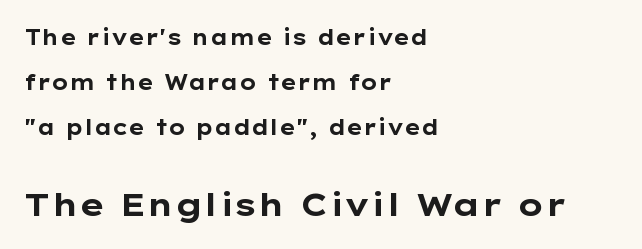
The lettering holds an erect, upright posture throughout. A great deal of white space separates one row of letters from the next. Each row of text sits above clean, open space. Caption: bold face, heavy strokes. Which of the two is more prominent by size? The second, at the bottom. Do the characters align in a grid? No, the font is proportional.
